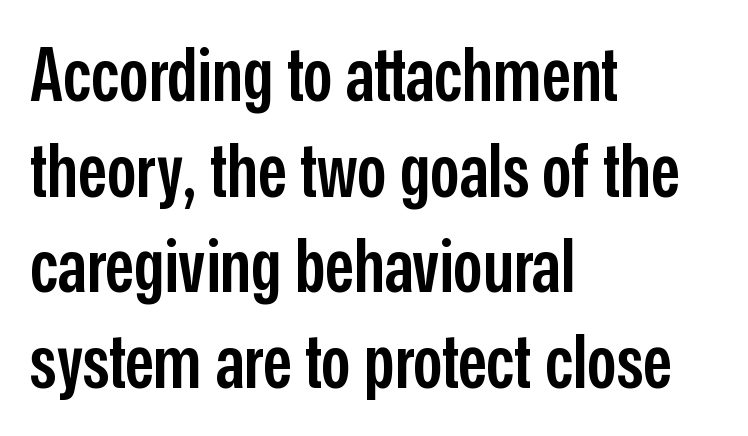
The image shows 73 px semibold, condensed sans-serif type, upright; set left-aligned, normal line spacing (1.31x), normal letter spacing, not underlined; low stroke contrast and a medium x-height.
